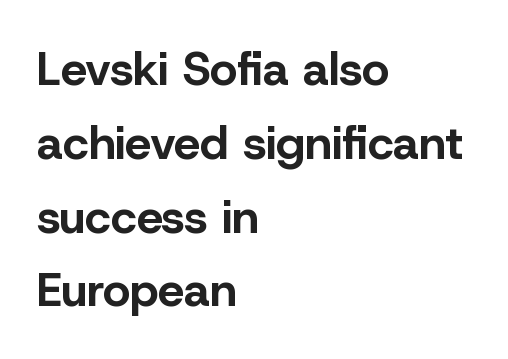
{"serif": "no", "italic": "no", "bold": "yes", "weight": "bold", "width": "normal", "stroke_contrast": "low", "x_height": "medium", "monospaced": "no", "underline": "no", "align": "left", "line_spacing": "normal", "line_spacing_ratio": 1.57, "letter_spacing": "normal", "letter_spacing_em": 0.0, "glyph_px": 47}
